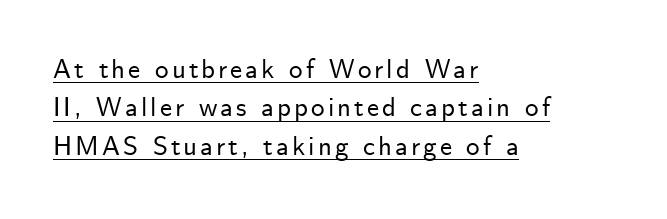
Each line of the rendering has a horizontal stroke beneath the glyphs. These lines are set flush left with a ragged right edge. Ordinary non-slanted type is in use. What's the leading like? Ordinary, nothing unusual.
